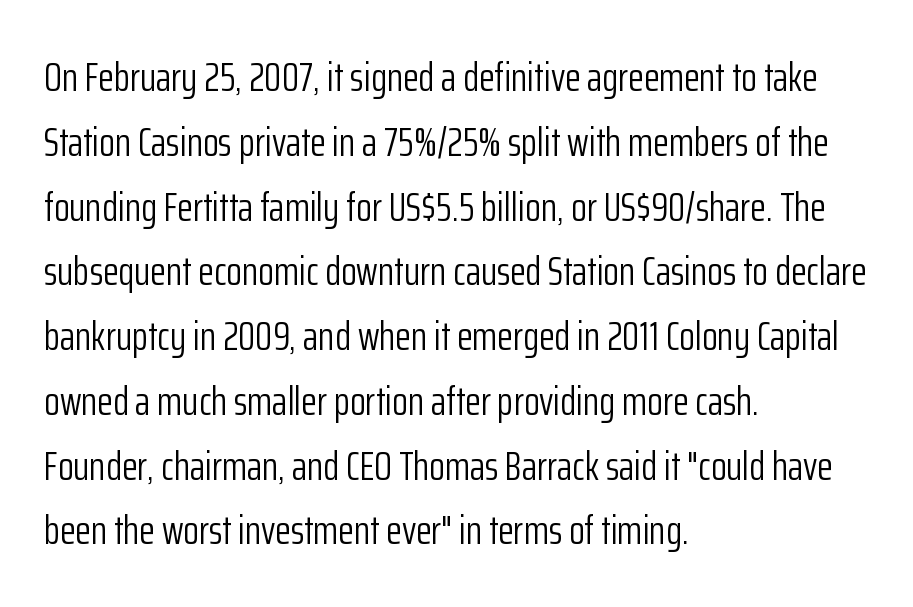
{"serif": "no", "italic": "no", "bold": "no", "weight": "light", "width": "condensed", "stroke_contrast": "low", "x_height": "medium", "monospaced": "no", "underline": "no", "align": "left", "line_spacing": "normal", "line_spacing_ratio": 1.58, "letter_spacing": "normal", "letter_spacing_em": 0.0, "glyph_px": 41}
